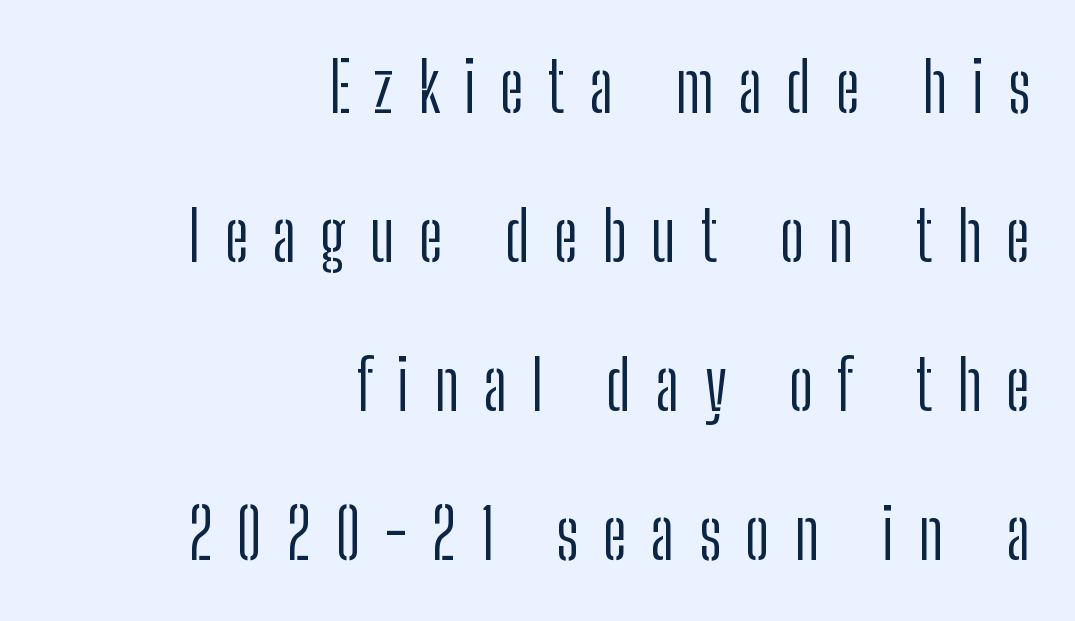
{"serif": "no", "italic": "no", "bold": "no", "weight": "light", "width": "condensed", "stroke_contrast": "low", "x_height": "medium", "monospaced": "no", "underline": "no", "align": "right", "line_spacing": "loose", "line_spacing_ratio": 2.16, "letter_spacing": "wide", "letter_spacing_em": 0.35, "glyph_px": 69}
